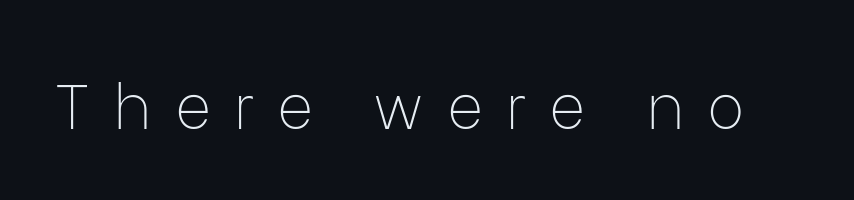
The image shows 62 px thin sans-serif type, upright; set unusually wide letter spacing (+0.37 em), not underlined; low stroke contrast and a medium x-height.
